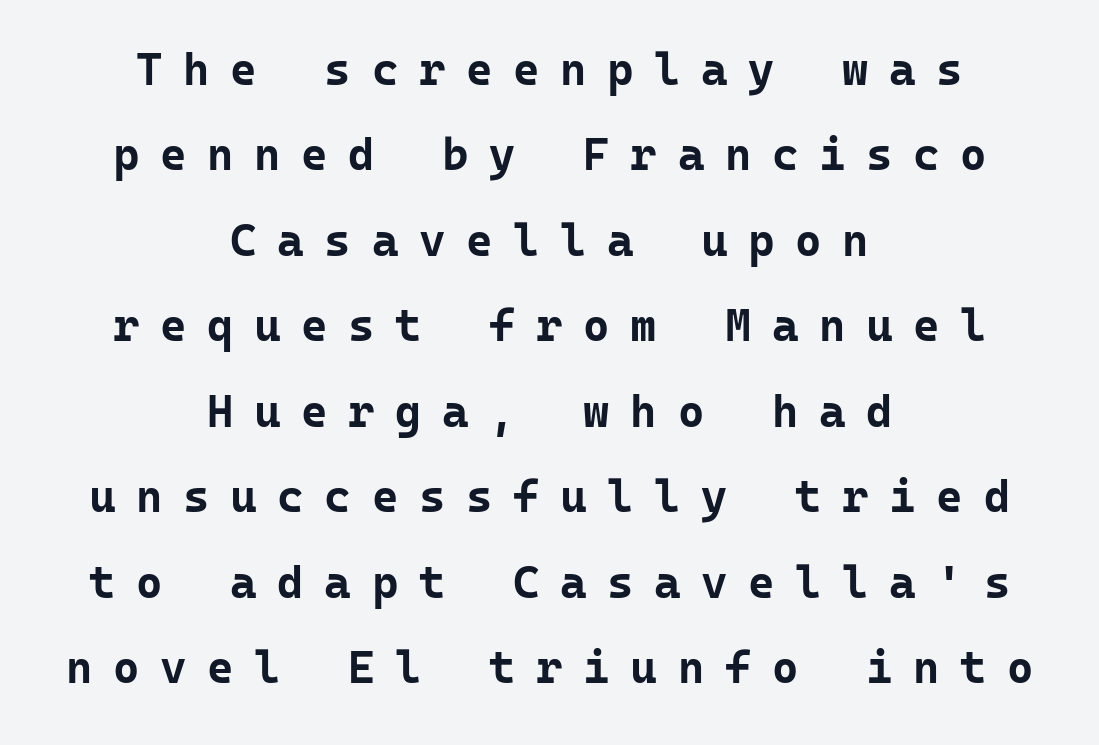
Thick stems and heavy bowls — unmistakably bold. The glyphs in this specimen are sans serif. Students, observe: this is what heavily led, spacious text looks like. Check under the words: just untouched page.
